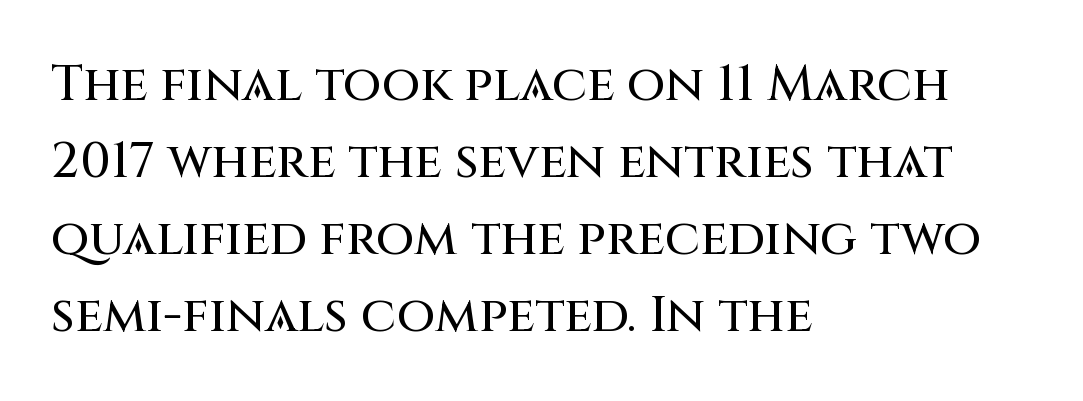
Nobody touched the tracking dial on this one. I'd call this a sans setting — the letters go barefoot. The axis of the letterforms is exactly vertical. Note the varied advance widths — an 'i' is clearly narrower than an 'm'. A classic flush-left, rag-right setting is used for this passage.
